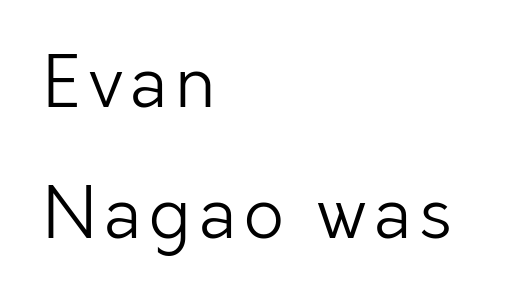
The image shows 70 px light sans-serif type, upright; set left-aligned, line spacing 1.87x, not underlined; low stroke contrast and a medium x-height.
